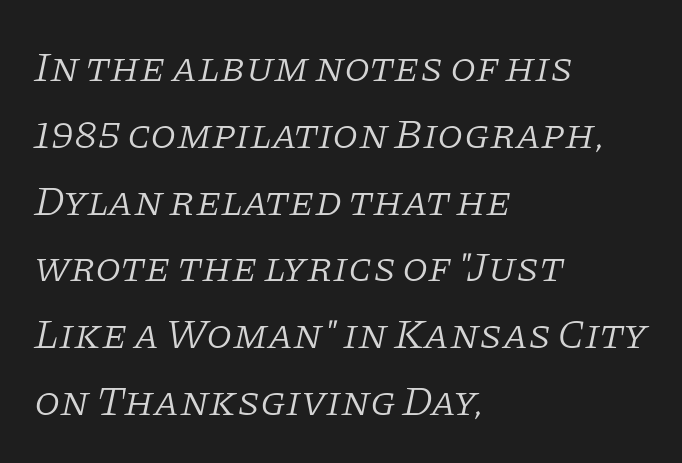
A light-to-regular cut is what we see here. Looking at the ascenders, they clearly lean. The strip under each line holds only bare page. The compositor pushed each line to the left boundary.
